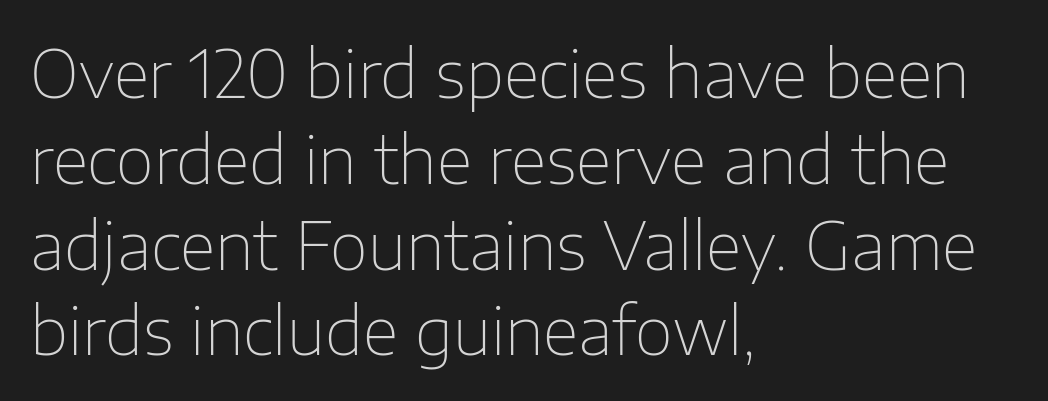
{"serif": "no", "italic": "no", "bold": "no", "weight": "thin", "width": "normal", "stroke_contrast": "low", "x_height": "medium", "monospaced": "no", "underline": "no", "align": "left", "line_spacing": "normal", "line_spacing_ratio": 1.3, "letter_spacing": "normal", "letter_spacing_em": 0.0, "glyph_px": 66}
